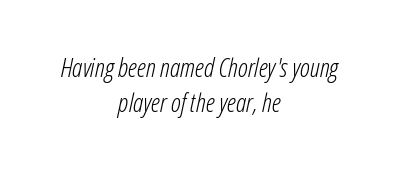
Slanted lettering throughout. Honestly, the row spacing looks completely unremarkable. What stands out about the letter spacing? Nothing — it is the standard amount. Only glyphs here, with clear space below each row. Caption: face not bold, strokes unweighted. Teacher's note: observe the equal gaps on both sides — that is centered alignment.
